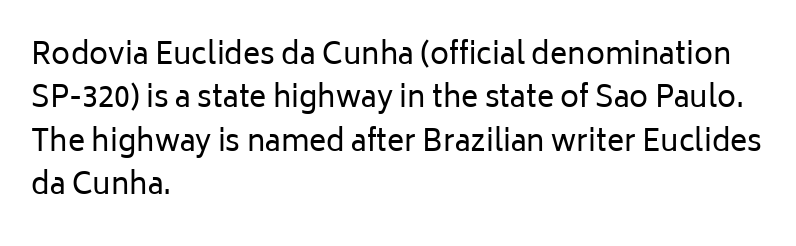
The image shows 29 px regular-weight sans-serif type, upright; set left-aligned, normal line spacing (1.5x), normal letter spacing, not underlined; low stroke contrast and a medium x-height.
